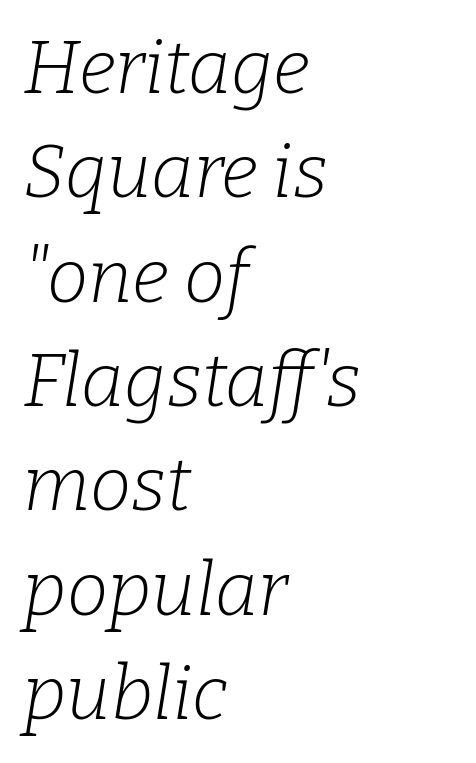
The image shows 74 px light serif type, italic (leaning right); set left-aligned, normal line spacing (1.41x), normal letter spacing, not underlined; low stroke contrast and a medium x-height.
